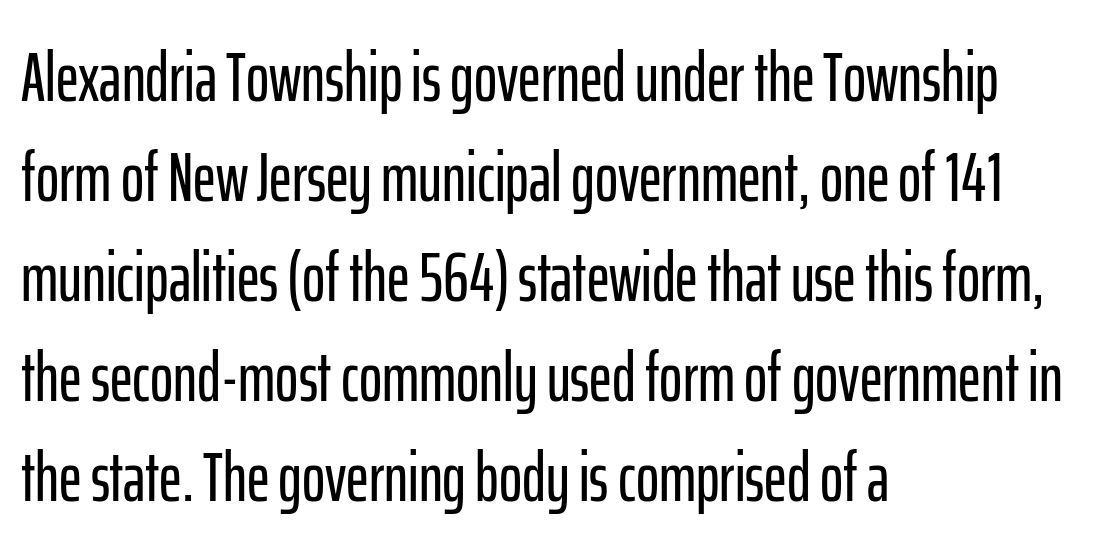
A typesetter would call this zero additional tracking. The rendering anchors every line to the left-hand side. Looks like regular typesetting: each glyph gets only the width it needs. Summary of vertical rhythm: regular, with standard interline spacing. Classification — sans serif. A roman cut, with each character standing at attention.
